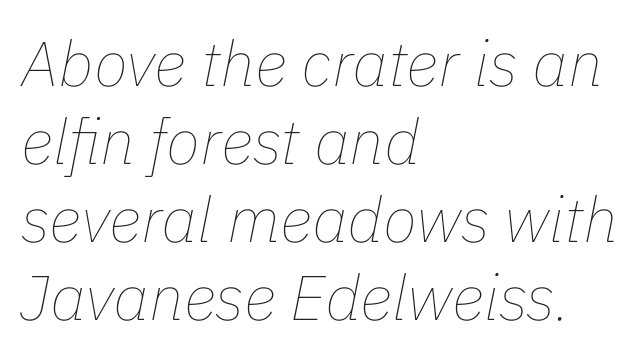
A quiet, ordinary-to-light weight characterises the typeface. Descenders hang freely into open space. Varying glyph widths throughout — classic text-font behaviour. The rendering keeps characters at their native spacing.
